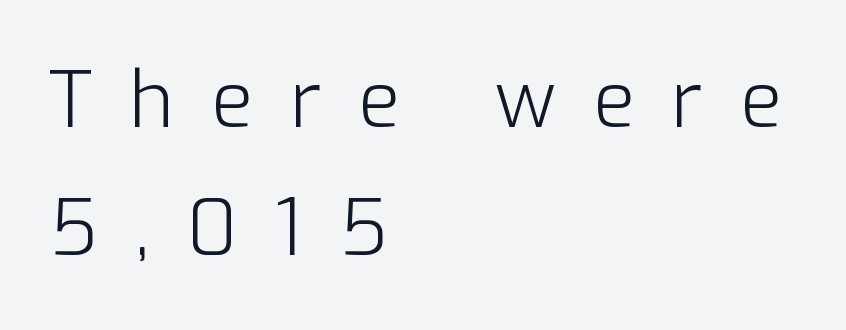
Q: Is the text bold? A: No.
Q: Is the text italic (slanted)? A: No, it is upright.
Q: Is the typeface a serif or a sans-serif typeface? A: Sans-serif.
Q: Is the text underlined? A: No.
Q: How is the paragraph aligned? A: Left-aligned.
Q: Is the spacing between letters normal or unusually wide? A: Unusually wide.
Q: Is the spacing between lines tight, normal or loose? A: Normal.
Q: Width (condensed, normal, or wide)? A: Normal.
Q: Stroke contrast? A: Low.
Q: x-height? A: Medium.
Q: Monospaced? A: No.
